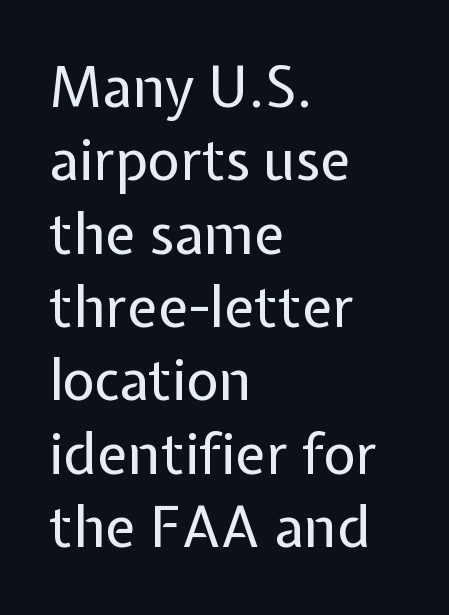
Descenders hang freely into open space. Each letter keeps its own natural width here, so spacing adapts to shape. No letter is thick-stroked: the sample isn't bold. Posture: upright roman.
